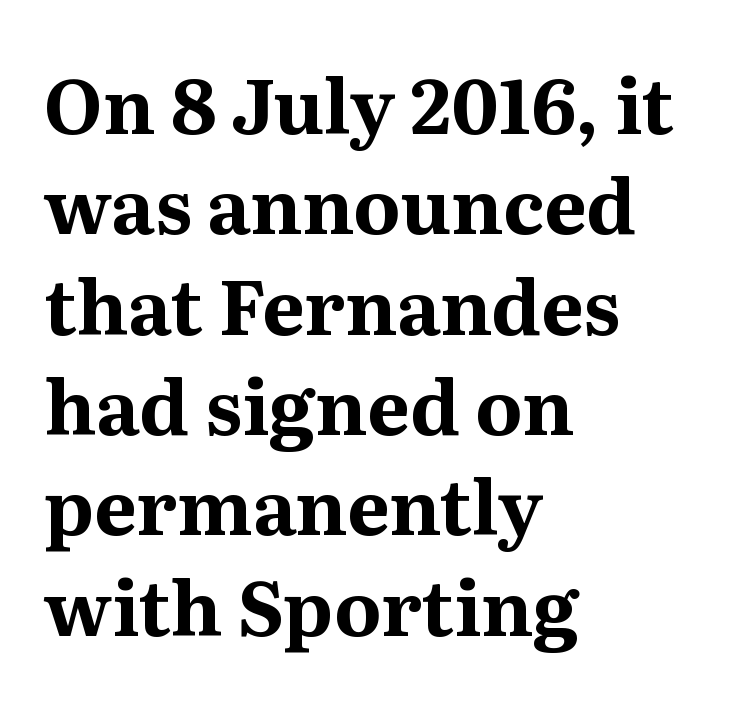
Q: Is the text bold? A: Yes.
Q: Is the text italic (slanted)? A: No, it is upright.
Q: Is the typeface a serif or a sans-serif typeface? A: Serif.
Q: Is the text underlined? A: No.
Q: How is the paragraph aligned? A: Left-aligned.
Q: Is the spacing between letters normal or unusually wide? A: Normal.
Q: Is the spacing between lines tight, normal or loose? A: Normal.
Q: Width (condensed, normal, or wide)? A: Normal.
Q: Stroke contrast? A: Medium.
Q: x-height? A: Medium.
Q: Monospaced? A: No.
